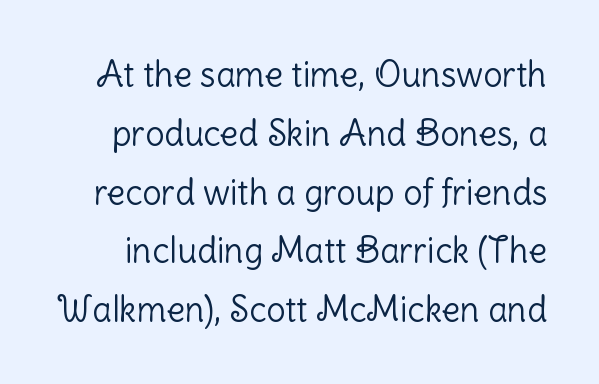
The glyphs are unaccompanied by any horizontal stroke below them. The passage shown is typeset with a sans-serif family. Weight: in the light-to-regular range. When letters stand straight like this, we call the style roman or upright. Proportional: the letters do not fall into vertical columns. The face used here is rendered with its standard letterfit.
